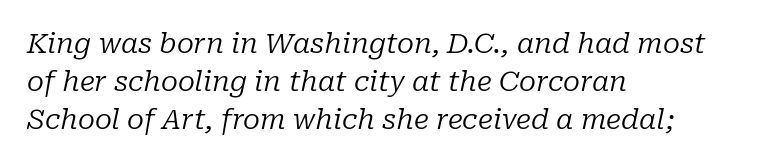
Q: Is the text bold? A: No.
Q: Is the text italic (slanted)? A: Yes, it leans right by about 10 degrees.
Q: Is the typeface a serif or a sans-serif typeface? A: Serif.
Q: Is the text underlined? A: No.
Q: How is the paragraph aligned? A: Left-aligned.
Q: Is the spacing between letters normal or unusually wide? A: Normal.
Q: Is the spacing between lines tight, normal or loose? A: Normal.
Q: Width (condensed, normal, or wide)? A: Normal.
Q: Stroke contrast? A: Low.
Q: x-height? A: Medium.
Q: Monospaced? A: No.
